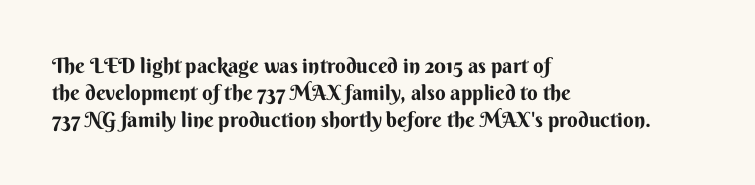
Q: Is the text bold? A: Yes.
Q: Is the text italic (slanted)? A: No, it is upright.
Q: Is the text underlined? A: No.
Q: How is the paragraph aligned? A: Left-aligned.
Q: Is the spacing between letters normal or unusually wide? A: Normal.
Q: Is the spacing between lines tight, normal or loose? A: Normal.
